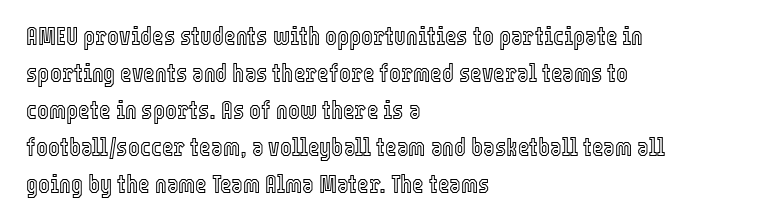
Q: Is the text italic (slanted)? A: No, it is upright.
Q: Is the text underlined? A: No.
Q: How is the paragraph aligned? A: Left-aligned.
Q: Is the spacing between letters normal or unusually wide? A: Normal.
Q: Is the spacing between lines tight, normal or loose? A: Normal.
